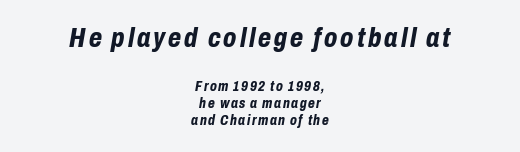
{"italic": "yes", "lean": "right", "slant_degrees": 10, "bold": "yes", "underline": "no", "align": "center", "line_spacing_ratio": 1.23, "larger_block": "first", "size_ratio": 1.93, "glyph_px": 27}
